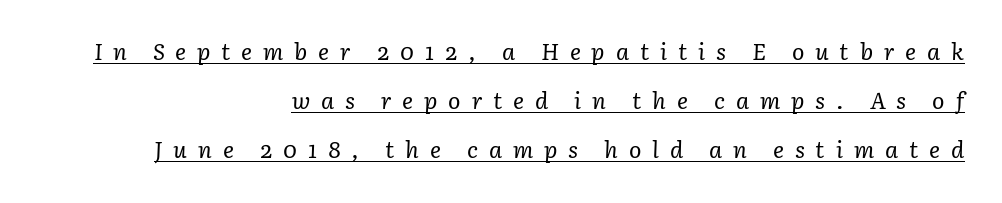
{"italic": "yes", "lean": "right", "slant_degrees": 3, "bold": "no", "underline": "yes", "align": "right", "line_spacing": "loose", "line_spacing_ratio": 2.14, "letter_spacing": "wide", "letter_spacing_em": 0.47, "glyph_px": 23}
